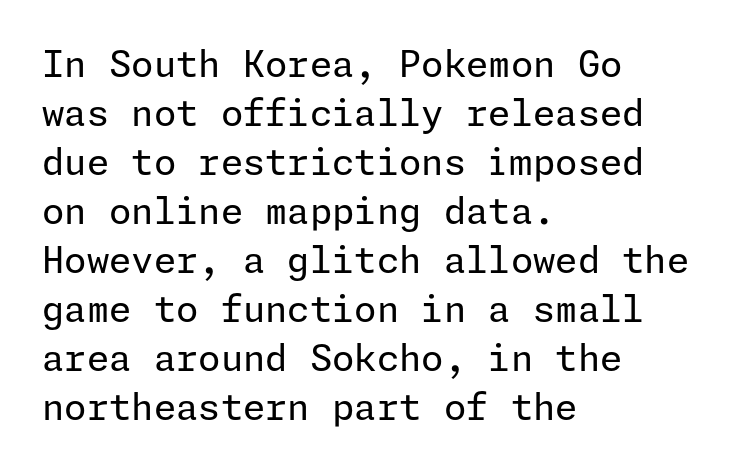
{"serif": "no", "italic": "no", "bold": "no", "weight": "regular", "width": "normal", "stroke_contrast": "low", "x_height": "medium", "underline": "no", "align": "left", "line_spacing": "normal", "line_spacing_ratio": 1.36, "letter_spacing": "normal", "letter_spacing_em": 0.0, "glyph_px": 36}
